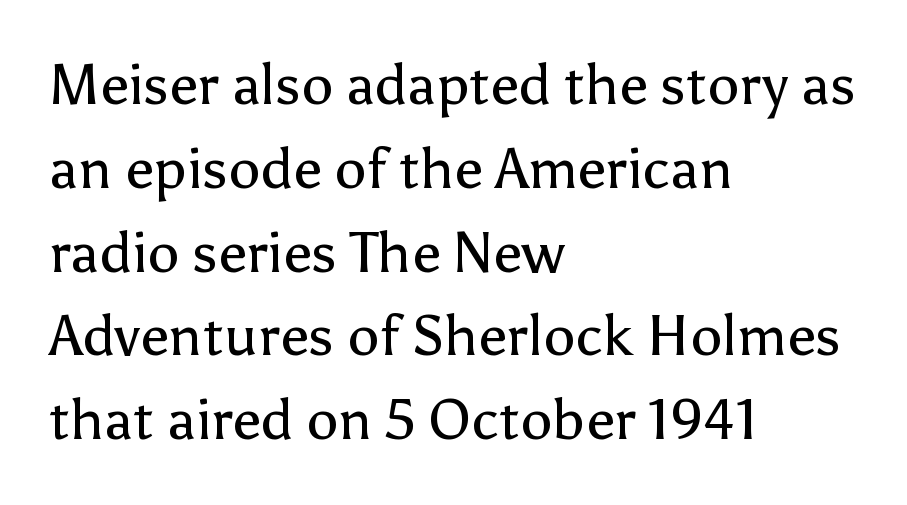
Q: Is the text bold? A: No.
Q: Is the text italic (slanted)? A: No, it is upright.
Q: Is the typeface a serif or a sans-serif typeface? A: Sans-serif.
Q: Is the text underlined? A: No.
Q: How is the paragraph aligned? A: Left-aligned.
Q: Is the spacing between letters normal or unusually wide? A: Normal.
Q: Is the spacing between lines tight, normal or loose? A: Normal.
Q: Width (condensed, normal, or wide)? A: Normal.
Q: Stroke contrast? A: Low.
Q: x-height? A: Medium.
Q: Monospaced? A: No.
